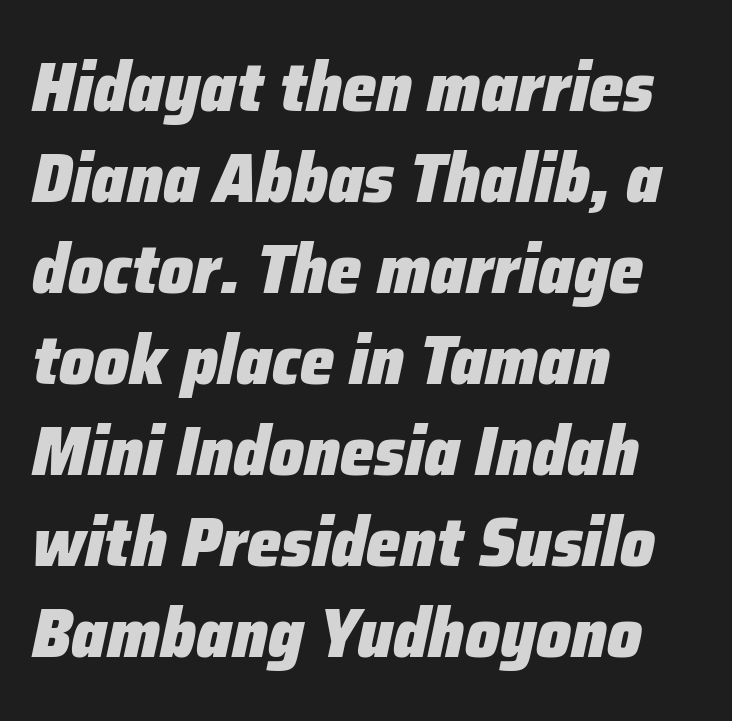
The image shows 69 px heavy type, italic (leaning right); set left-aligned, normal line spacing (1.32x), normal letter spacing, not underlined; low stroke contrast and a medium x-height.
